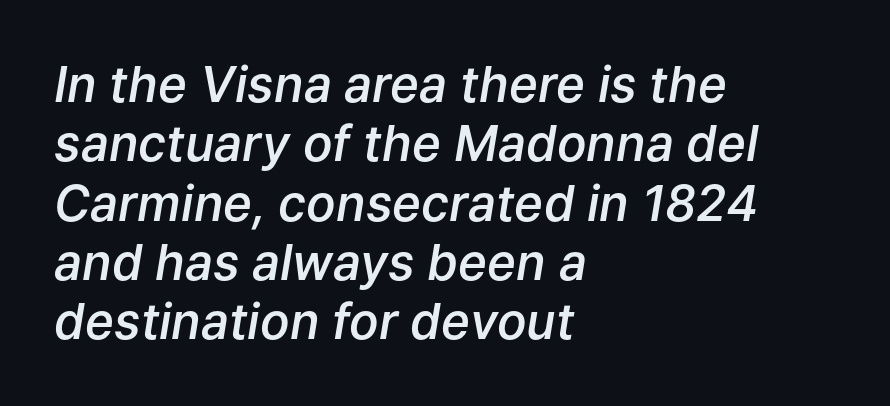
Q: Is the text bold? A: Semi-bold.
Q: Is the text italic (slanted)? A: Yes, it leans right by about 9 degrees.
Q: Is the text underlined? A: No.
Q: How is the paragraph aligned? A: Left-aligned.
Q: Is the spacing between letters normal or unusually wide? A: Normal.
Q: Width (condensed, normal, or wide)? A: Normal.
Q: Stroke contrast? A: Low.
Q: x-height? A: Medium.
Q: Monospaced? A: No.
